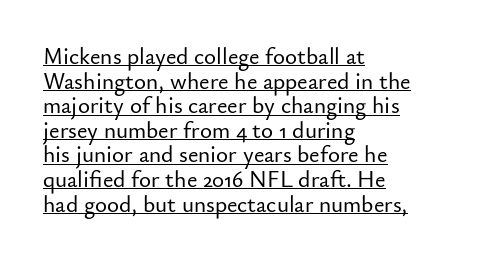
{"italic": "no", "underline": "yes", "align": "left", "line_spacing": "tight", "line_spacing_ratio": 1.07, "letter_spacing": "normal", "letter_spacing_em": 0.0, "glyph_px": 23}
